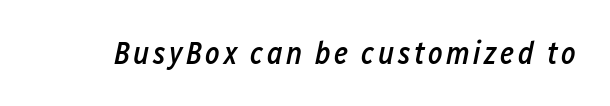
{"italic": "yes", "lean": "right", "slant_degrees": 12, "bold": "semi", "weight": "semibold", "width": "condensed", "stroke_contrast": "low", "x_height": "medium", "monospaced": "no", "underline": "no", "glyph_px": 31}
